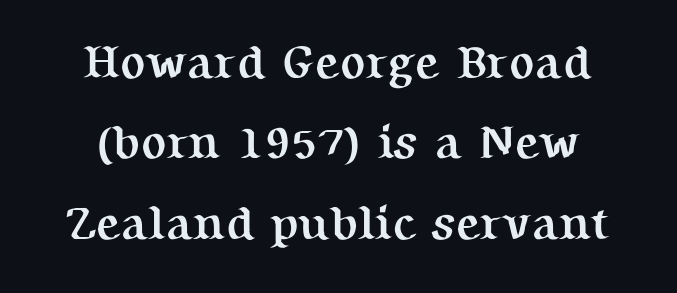
The image shows 47 px semibold serif type, upright; set line spacing 1.71x, normal letter spacing, not underlined; medium stroke contrast and a medium x-height.
